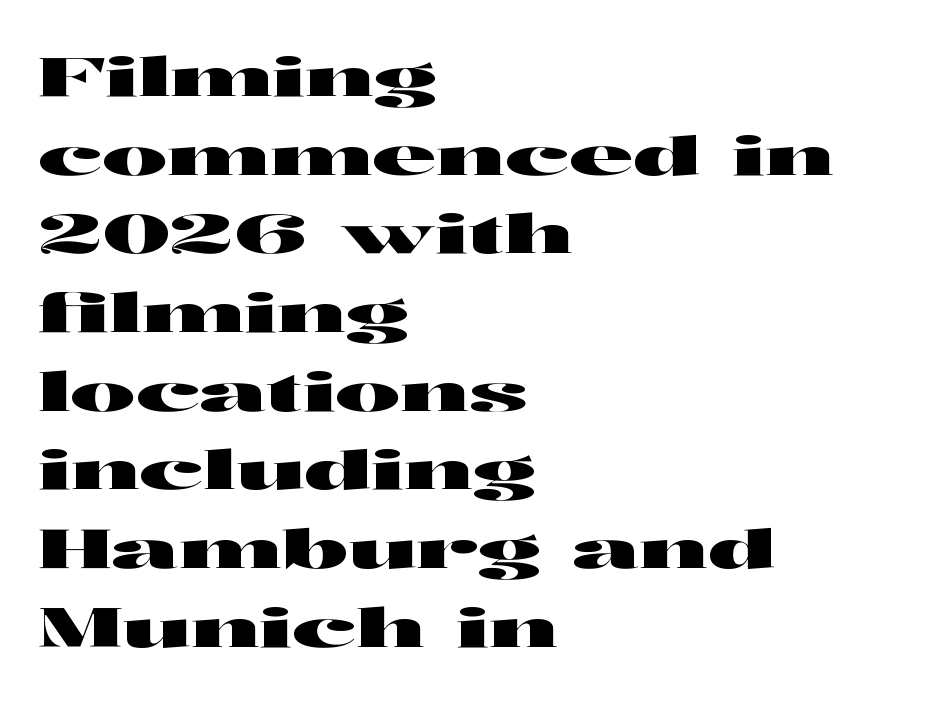
Unlike a traditional serif, this face leaves its strokes unadorned. Glyph-to-glyph distance matches everyday printed text. The passage shown is typed in a proportional face where columns would drift. Is there much room between lines? A standard amount, neither cramped nor airy.
